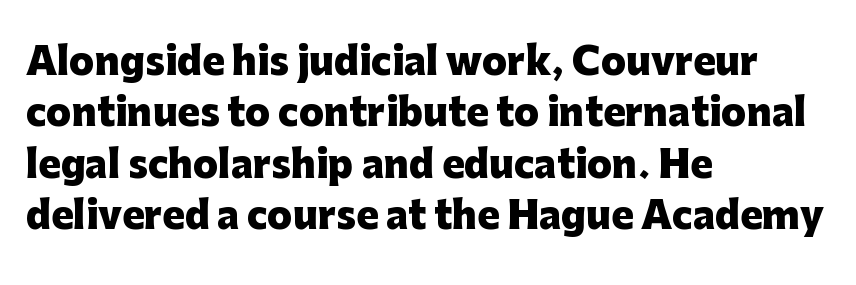
The image shows 37 px heavy sans-serif type, upright; set left-aligned, normal line spacing (1.39x), normal letter spacing, not underlined; low stroke contrast and a medium x-height.
